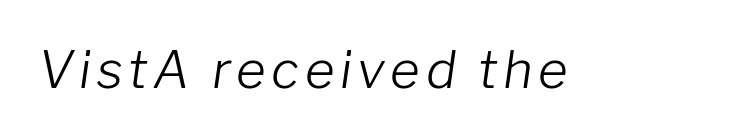
Q: Is the text bold? A: No.
Q: Is the text italic (slanted)? A: Yes, it leans right by about 8 degrees.
Q: Is the text underlined? A: No.
Q: Width (condensed, normal, or wide)? A: Normal.
Q: Stroke contrast? A: Low.
Q: x-height? A: Medium.
Q: Monospaced? A: No.
